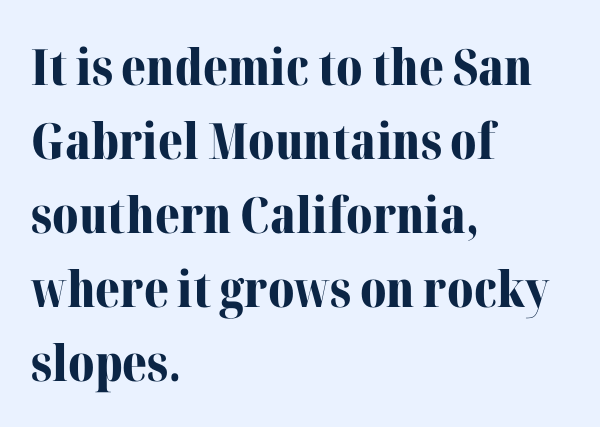
Q: Is the text bold? A: Yes.
Q: Is the text italic (slanted)? A: No, it is upright.
Q: Is the typeface a serif or a sans-serif typeface? A: Serif.
Q: Is the text underlined? A: No.
Q: How is the paragraph aligned? A: Left-aligned.
Q: Is the spacing between letters normal or unusually wide? A: Normal.
Q: Is the spacing between lines tight, normal or loose? A: Normal.
Q: Width (condensed, normal, or wide)? A: Normal.
Q: Stroke contrast? A: Medium.
Q: x-height? A: Medium.
Q: Monospaced? A: No.
